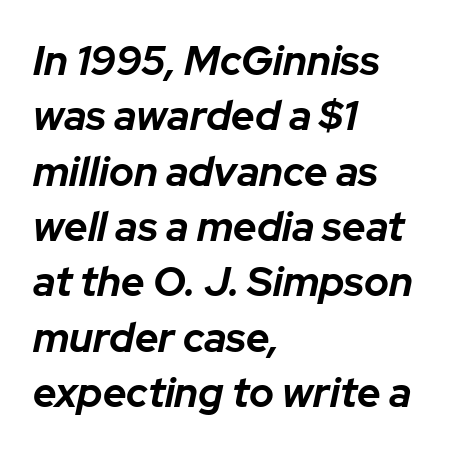
Q: Is the text bold? A: Yes.
Q: Is the text italic (slanted)? A: Yes, it leans right by about 12 degrees.
Q: Is the text underlined? A: No.
Q: How is the paragraph aligned? A: Left-aligned.
Q: Is the spacing between letters normal or unusually wide? A: Normal.
Q: Is the spacing between lines tight, normal or loose? A: Normal.
Q: Width (condensed, normal, or wide)? A: Normal.
Q: Stroke contrast? A: Low.
Q: x-height? A: Medium.
Q: Monospaced? A: No.
